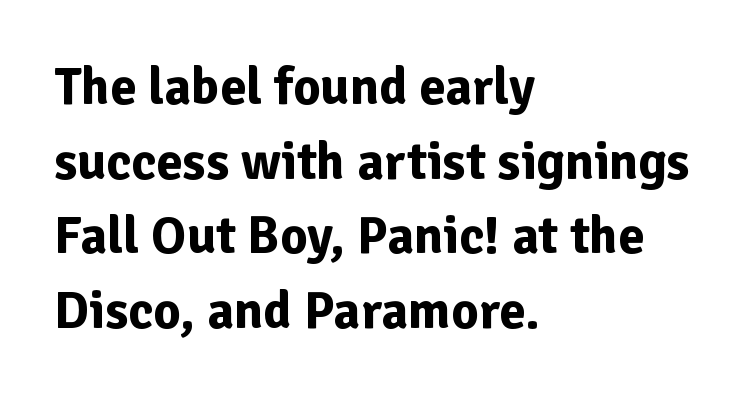
Q: Is the text bold? A: Yes.
Q: Is the text italic (slanted)? A: No, it is upright.
Q: Is the typeface a serif or a sans-serif typeface? A: Sans-serif.
Q: Is the text underlined? A: No.
Q: How is the paragraph aligned? A: Left-aligned.
Q: Is the spacing between letters normal or unusually wide? A: Normal.
Q: Is the spacing between lines tight, normal or loose? A: Normal.
Q: Width (condensed, normal, or wide)? A: Normal.
Q: Stroke contrast? A: Low.
Q: x-height? A: Medium.
Q: Monospaced? A: No.
